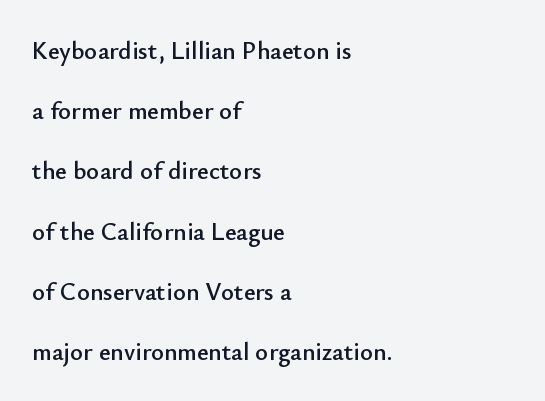
The image shows 25 px text type, upright; set left-aligned, loose line spacing (2.41x), normal letter spacing, not underlined.
